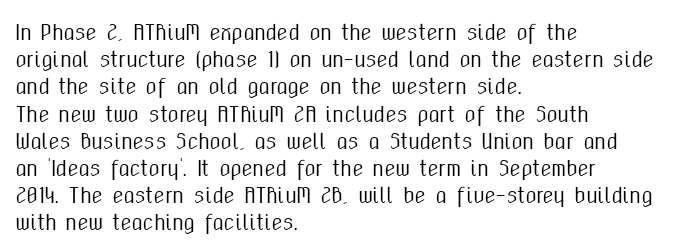
Teacher's note: observe the even left margin — that is flush-left alignment. Letter spacing: default. Every stem runs plumb, perpendicular to the baseline. The baseline area is clear. One glance says typical: line gaps are just what's usual.
